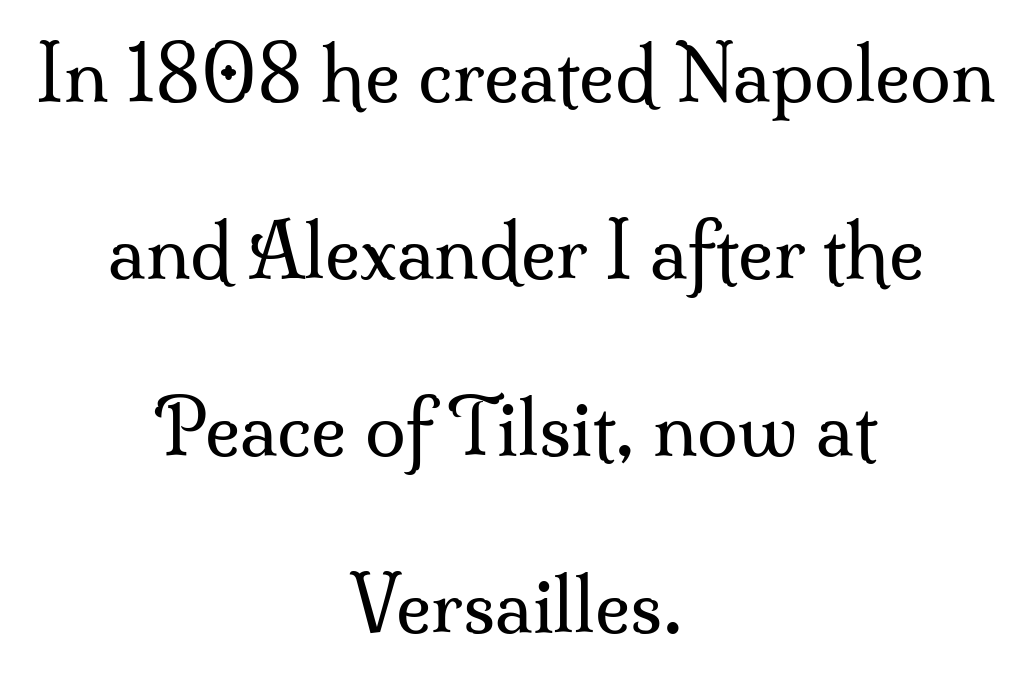
Q: Is the text bold? A: No.
Q: Is the text italic (slanted)? A: No, it is upright.
Q: Is the typeface a serif or a sans-serif typeface? A: Serif.
Q: Is the text underlined? A: No.
Q: How is the paragraph aligned? A: Centered.
Q: Is the spacing between letters normal or unusually wide? A: Normal.
Q: Is the spacing between lines tight, normal or loose? A: Loose.
Q: Width (condensed, normal, or wide)? A: Normal.
Q: Stroke contrast? A: Medium.
Q: x-height? A: Small.
Q: Monospaced? A: No.
